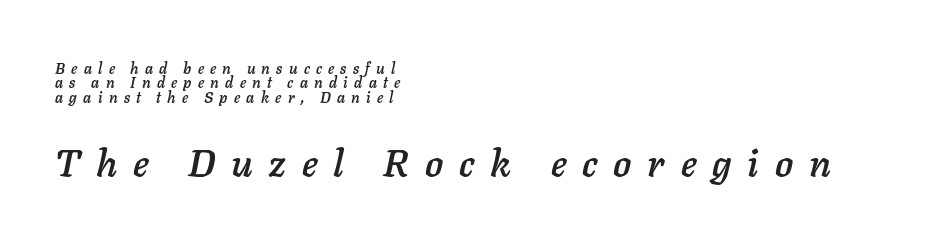
Loose tracking; the words dissolve into strings of separated letters. Horizontal bands of white between lines are thin slivers. The rendering enlarges the type as you move from the upper chunk to the lower. The text block is weighted toward the left margin, trailing off unevenly rightward. Unmarked baselines from the first word to the last. The passage shown is typed in a proportional face where columns would drift.
